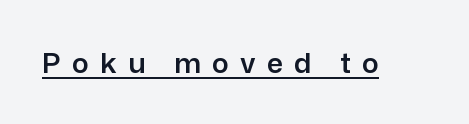
{"serif": "no", "italic": "no", "width": "normal", "stroke_contrast": "low", "x_height": "medium", "monospaced": "no", "underline": "yes", "letter_spacing": "wide", "letter_spacing_em": 0.4, "glyph_px": 28}
